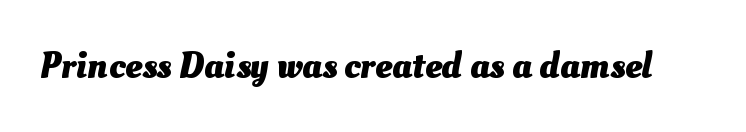
{"bold": "yes", "weight": "heavy", "width": "normal", "stroke_contrast": "medium", "x_height": "small", "monospaced": "no", "underline": "no", "letter_spacing": "normal", "letter_spacing_em": 0.0, "glyph_px": 38}
